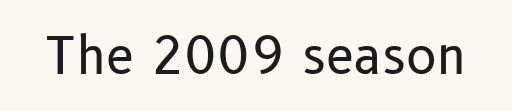
The image shows 51 px regular-weight sans-serif type, upright; set normal letter spacing, not underlined; low stroke contrast and a medium x-height.
